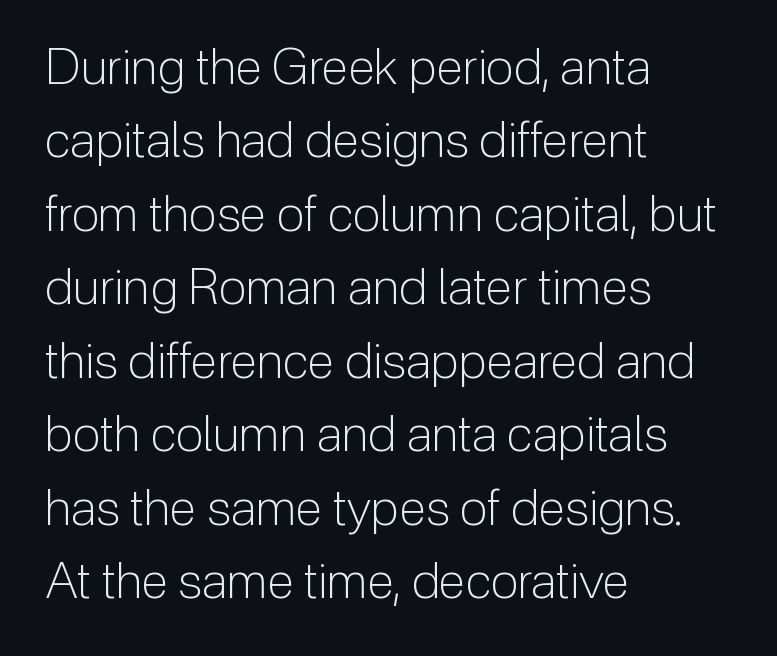
Serif or sans? Sans — the stroke terminals are bare. Letter spacing: default. You could not count columns in this text — the font is proportionally spaced. What's the leading like? Ordinary, nothing unusual.
